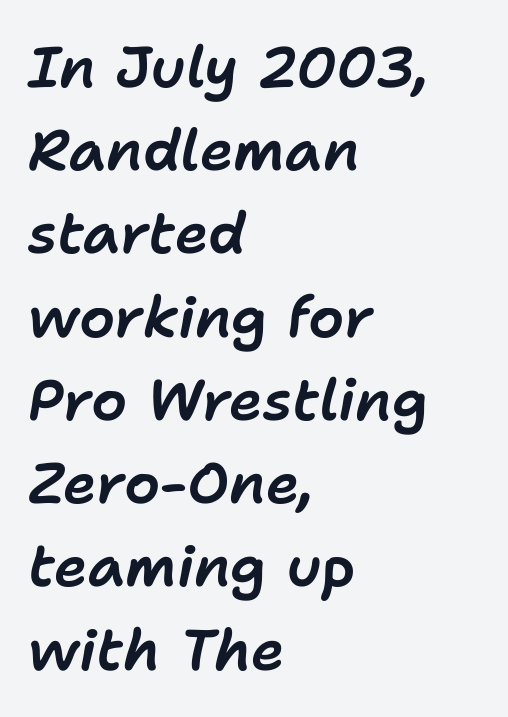
Underline: absent. Tracking here is standard; glyphs follow each other at the usual distance. The ragged edge is on the right, which tells us the setting is flush left. The letters advance in unequal steps, a hallmark of proportional type. When letters slant like this, we call the style italic. A typesetter would call this leading conventional body-copy spacing.
